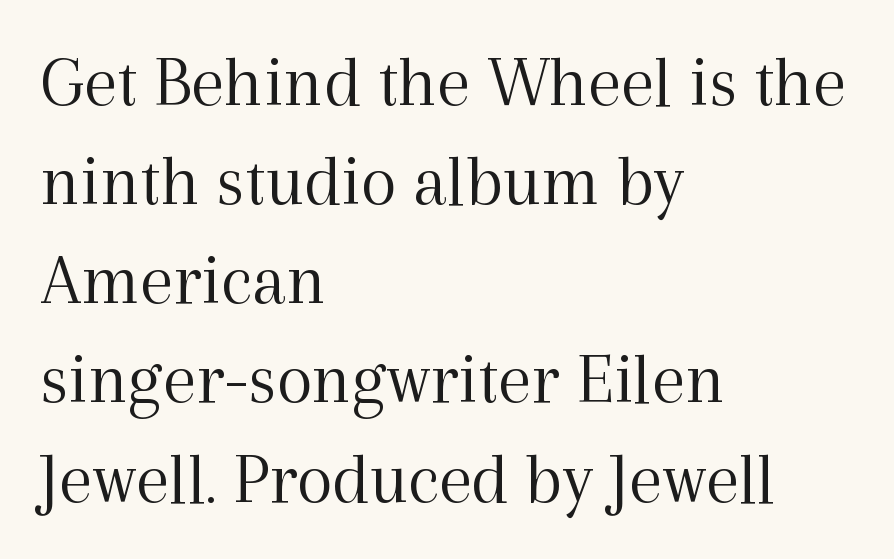
Q: Is the text bold? A: No.
Q: Is the text italic (slanted)? A: No, it is upright.
Q: Is the typeface a serif or a sans-serif typeface? A: Serif.
Q: Is the text underlined? A: No.
Q: How is the paragraph aligned? A: Left-aligned.
Q: Is the spacing between letters normal or unusually wide? A: Normal.
Q: Is the spacing between lines tight, normal or loose? A: Normal.
Q: Width (condensed, normal, or wide)? A: Normal.
Q: x-height? A: Medium.
Q: Monospaced? A: No.
